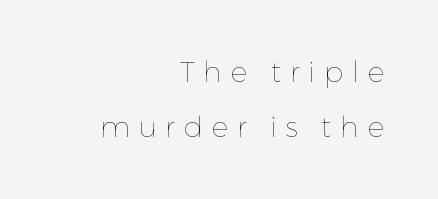
Layout note: lines flush right. Posture: vertical. Each stroke keeps to a modest, everyday thickness or less. The rendering inserts visible extra space after every character. Is this a fixed-width face? No — the glyphs have proportional, varying widths.
